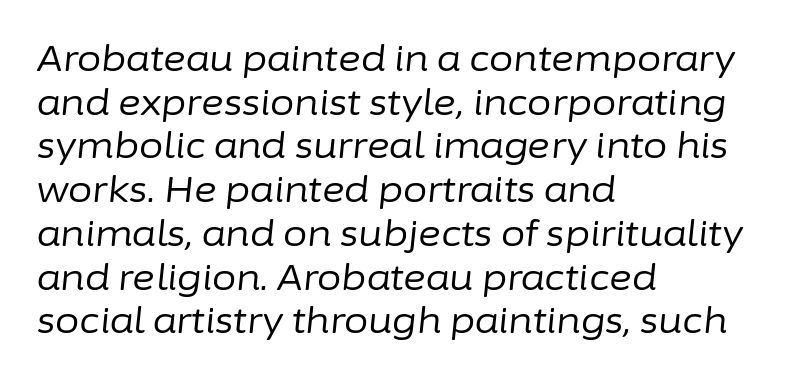
The image shows 35 px regular-weight type, italic (leaning right); set left-aligned, normal line spacing (1.25x), normal letter spacing, not underlined; low stroke contrast and a medium x-height.
